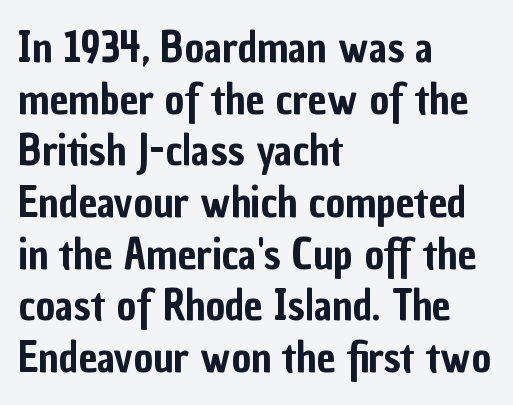
The image shows 42 px condensed sans-serif type, upright; set left-aligned, line spacing 1.23x, normal letter spacing, not underlined; low stroke contrast and a medium x-height.
